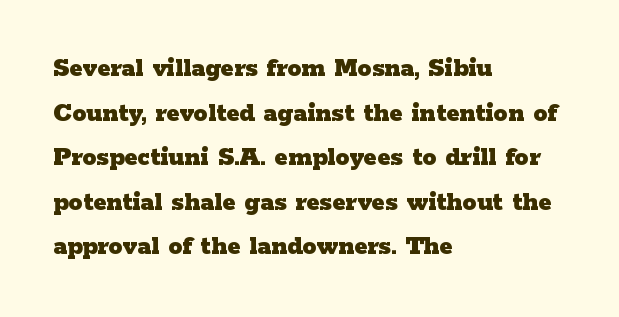
Q: Is the text bold? A: Yes.
Q: Is the text italic (slanted)? A: No, it is upright.
Q: Is the typeface a serif or a sans-serif typeface? A: Serif.
Q: Is the text underlined? A: No.
Q: How is the paragraph aligned? A: Left-aligned.
Q: Is the spacing between letters normal or unusually wide? A: Normal.
Q: Is the spacing between lines tight, normal or loose? A: Normal.
Q: Width (condensed, normal, or wide)? A: Wide.
Q: Stroke contrast? A: Low.
Q: x-height? A: Medium.
Q: Monospaced? A: No.
